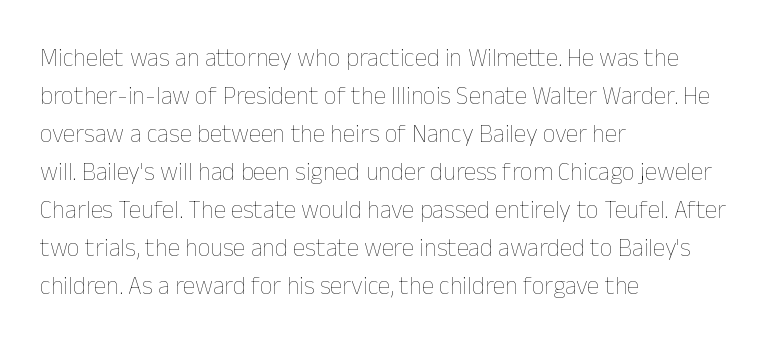
Q: Is the text bold? A: No.
Q: Is the text italic (slanted)? A: No, it is upright.
Q: Is the text underlined? A: No.
Q: How is the paragraph aligned? A: Left-aligned.
Q: Is the spacing between letters normal or unusually wide? A: Normal.
Q: Is the spacing between lines tight, normal or loose? A: Normal.
